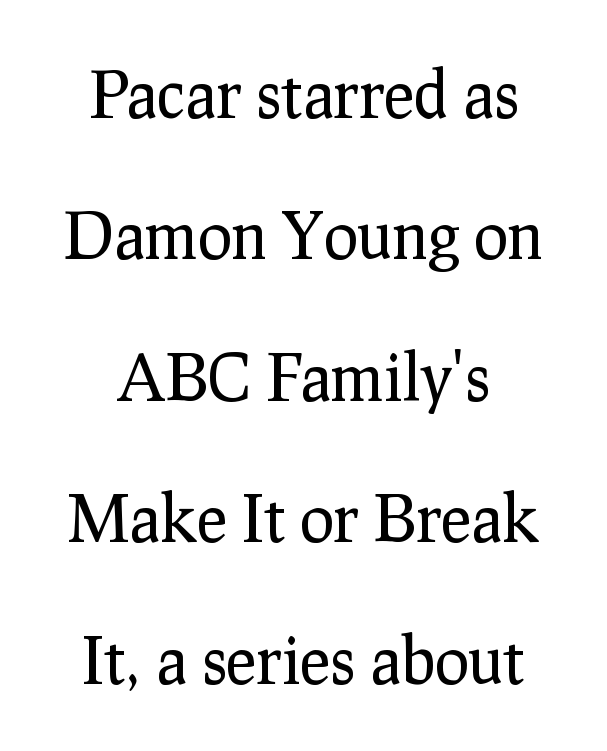
{"serif": "yes", "italic": "no", "bold": "no", "weight": "regular", "width": "normal", "stroke_contrast": "low", "x_height": "medium", "monospaced": "no", "underline": "no", "line_spacing": "loose", "line_spacing_ratio": 2.21, "letter_spacing": "normal", "letter_spacing_em": 0.0, "glyph_px": 64}
